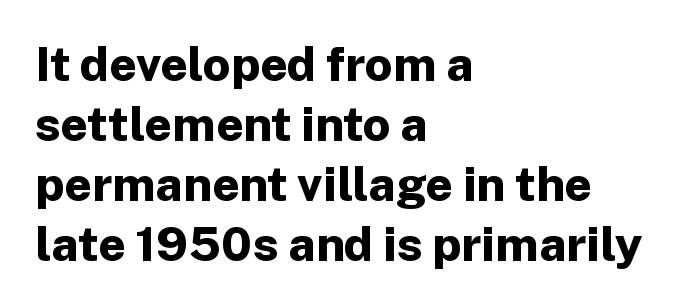
Q: Is the text bold? A: Yes.
Q: Is the text italic (slanted)? A: No, it is upright.
Q: Is the typeface a serif or a sans-serif typeface? A: Sans-serif.
Q: Is the text underlined? A: No.
Q: How is the paragraph aligned? A: Left-aligned.
Q: Is the spacing between letters normal or unusually wide? A: Normal.
Q: Is the spacing between lines tight, normal or loose? A: Normal.
Q: Width (condensed, normal, or wide)? A: Normal.
Q: Stroke contrast? A: Low.
Q: x-height? A: Medium.
Q: Monospaced? A: No.
